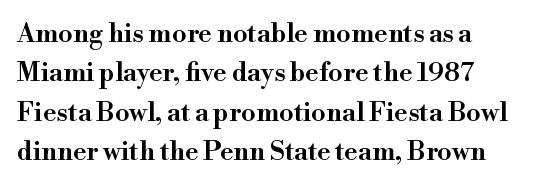
The image shows 26 px text type, upright; set normal line spacing (1.51x), normal letter spacing, not underlined.
